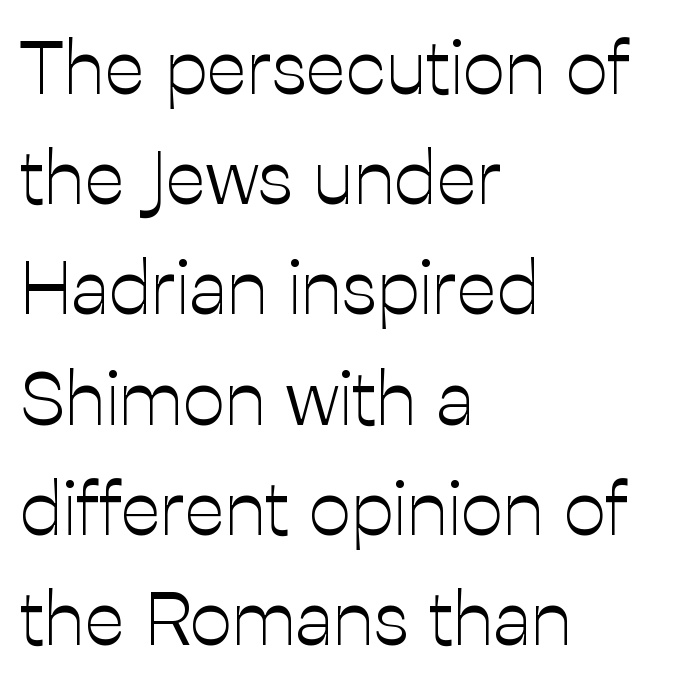
Notice how descenders clear the ascenders below comfortably — that's standard leading. Horizontal alignment here is leftward, the default for most running prose. The horizontal fit of the characters is conventional and even. Nothing sits at the stroke ends, so this counts as sans-serif. The strip under each line holds only bare page. This is roman type, the default non-slanted kind.
